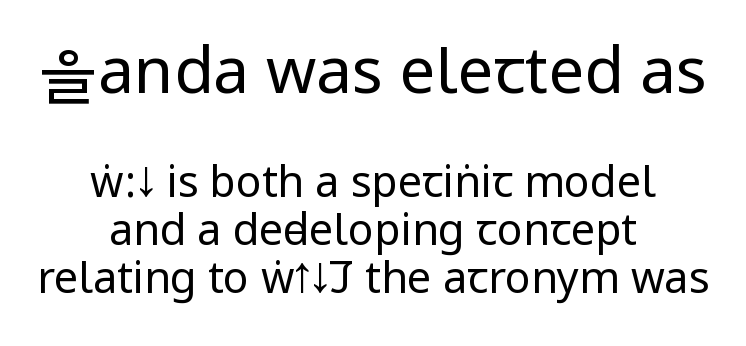
This is roman type, the default non-slanted kind. Think standard paragraph weight, or any step lighter than that. Look at the bottom of the vertical strokes: they stop flat, with no serifs. Casual observation: everything's sitting right in the middle. Size contrast runs from large at the top to small at the bottom. Look at the tracking — it's just the regular setting, nothing added.
